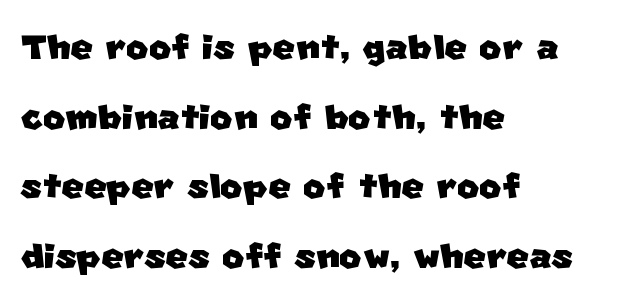
Q: Is the typeface a serif or a sans-serif typeface? A: Sans-serif.
Q: Is the text underlined? A: No.
Q: How is the paragraph aligned? A: Left-aligned.
Q: Is the spacing between letters normal or unusually wide? A: Normal.
Q: Is the spacing between lines tight, normal or loose? A: Normal.
Q: Width (condensed, normal, or wide)? A: Normal.
Q: Stroke contrast? A: Low.
Q: x-height? A: Large.
Q: Monospaced? A: No.
